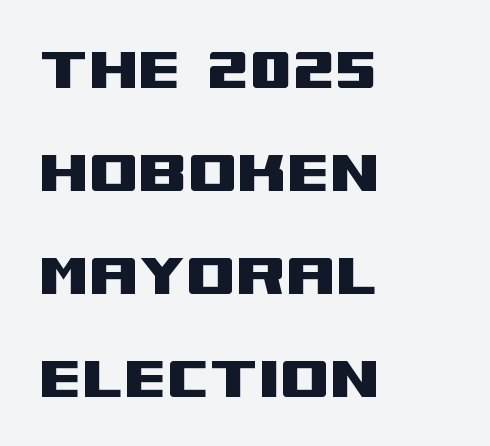
The image shows 71 px wide sans-serif type, upright; set left-aligned, normal line spacing (1.45x), normal letter spacing, not underlined; medium stroke contrast and a large x-height.
